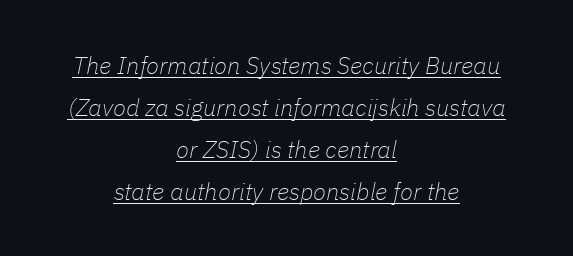
The passage shown is underscored from start to finish. Caption: standard tracking, unaltered. This is not heavy type; no bold has been used. This is oblique type, the kind used for emphasis or titles. The typesetter chose a symmetrical, centered arrangement here.
